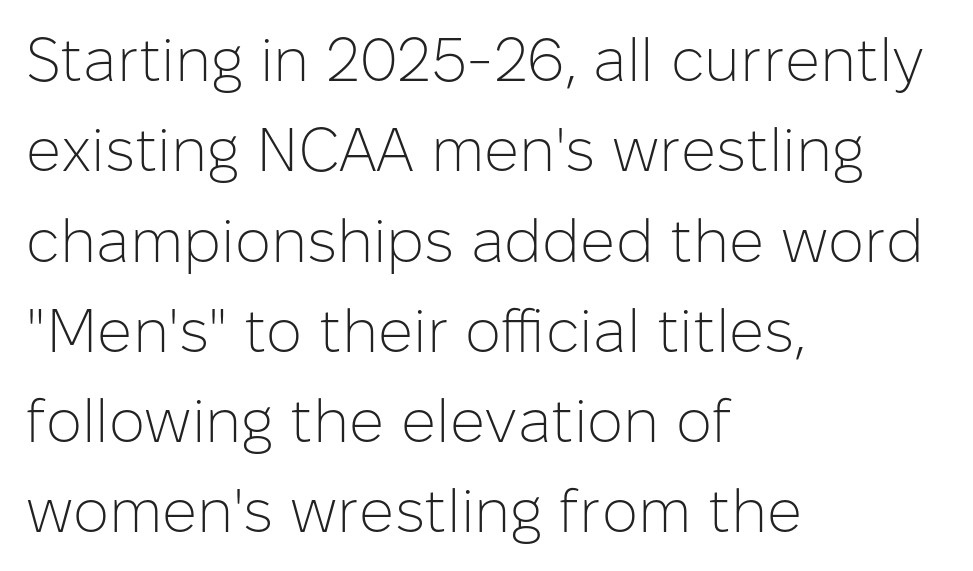
{"serif": "no", "italic": "no", "bold": "no", "weight": "light", "width": "normal", "stroke_contrast": "low", "x_height": "medium", "monospaced": "no", "underline": "no", "align": "left", "line_spacing": "normal", "line_spacing_ratio": 1.48, "letter_spacing": "normal", "letter_spacing_em": 0.0, "glyph_px": 61}
